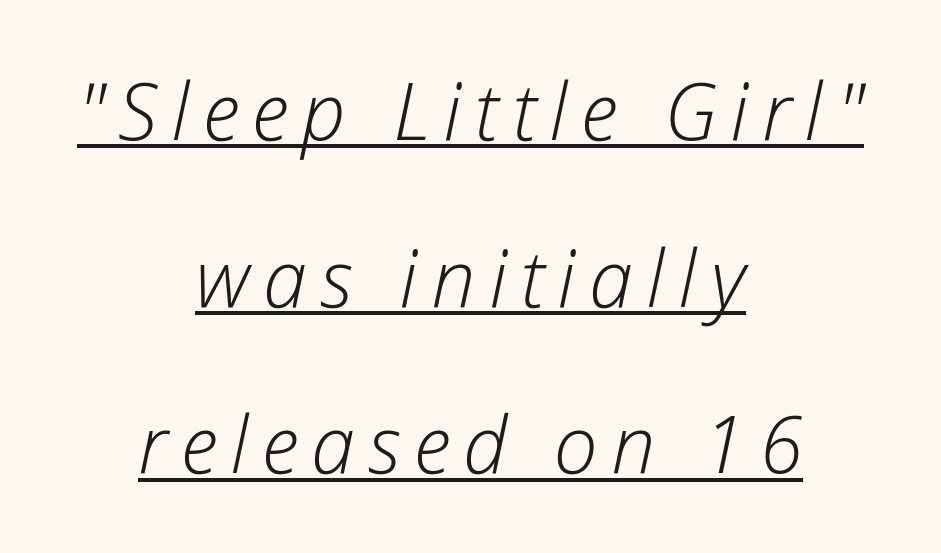
{"italic": "yes", "lean": "right", "slant_degrees": 12, "bold": "no", "weight": "light", "width": "normal", "stroke_contrast": "low", "x_height": "medium", "monospaced": "no", "underline": "yes", "align": "center", "line_spacing": "loose", "line_spacing_ratio": 2.11, "glyph_px": 79}
